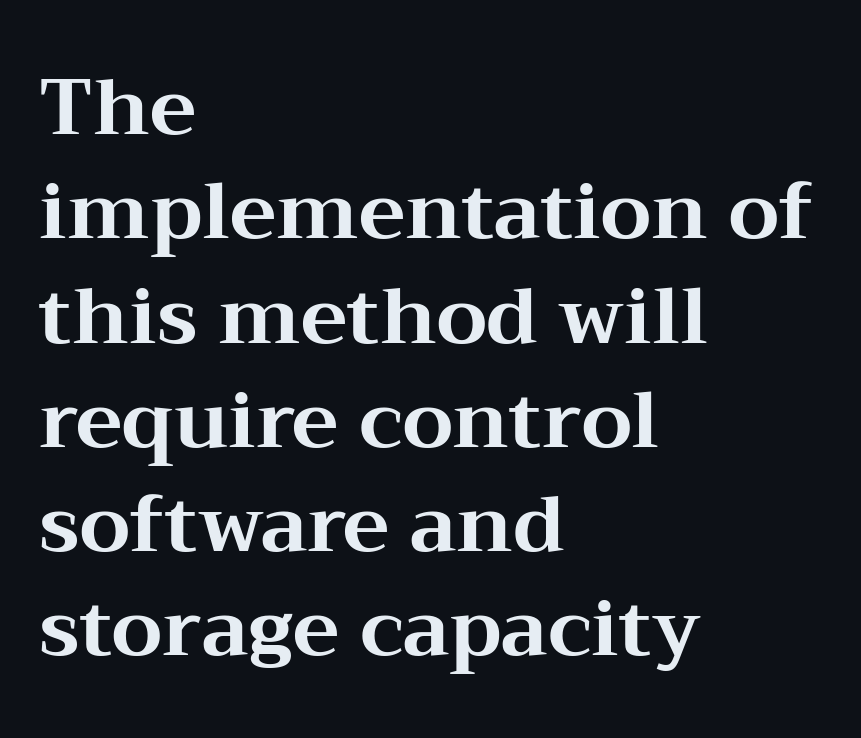
{"serif": "yes", "italic": "no", "bold": "yes", "weight": "bold", "width": "wide", "stroke_contrast": "medium", "x_height": "medium", "monospaced": "no", "underline": "no", "align": "left", "line_spacing": "normal", "line_spacing_ratio": 1.32, "letter_spacing": "normal", "letter_spacing_em": 0.0, "glyph_px": 79}
